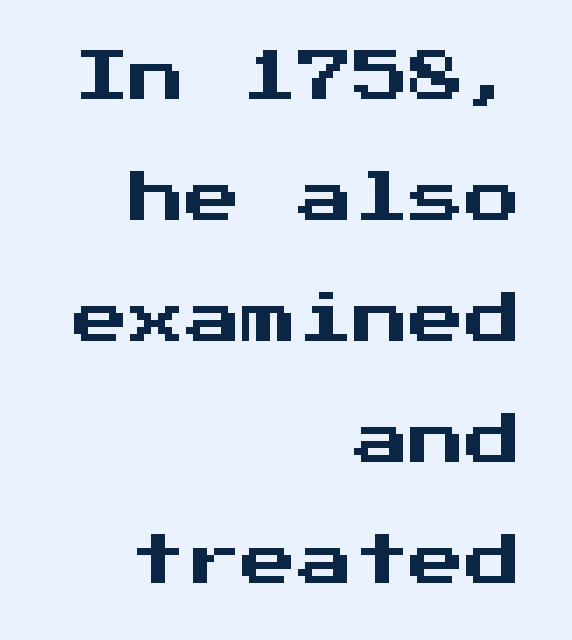
Q: Is the text italic (slanted)? A: No, it is upright.
Q: Is the typeface a serif or a sans-serif typeface? A: Sans-serif.
Q: Is the text underlined? A: No.
Q: How is the paragraph aligned? A: Right-aligned.
Q: Is the spacing between letters normal or unusually wide? A: Normal.
Q: Is the spacing between lines tight, normal or loose? A: Loose.
Q: Width (condensed, normal, or wide)? A: Normal.
Q: Stroke contrast? A: Medium.
Q: x-height? A: Medium.
